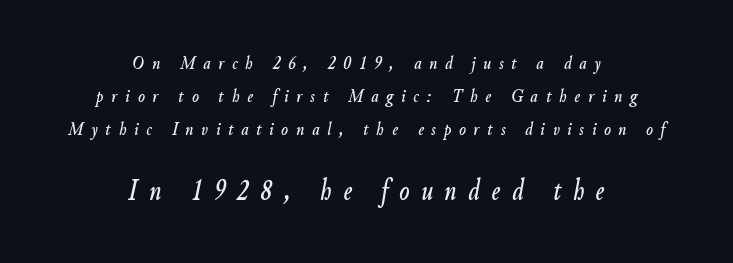
The image shows 30 px condensed type, italic (leaning right); set centered, normal line spacing (1.66x), unusually wide letter spacing (+0.39 em), not underlined; the second (bottom) block is 1.5x larger; low stroke contrast and a small x-height.
